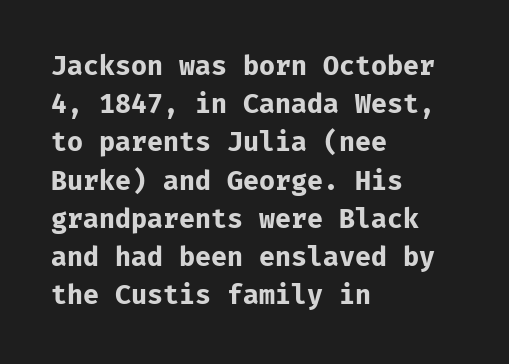
The image shows 26 px bold type, upright; set left-aligned, normal line spacing (1.47x), normal letter spacing, not underlined.
